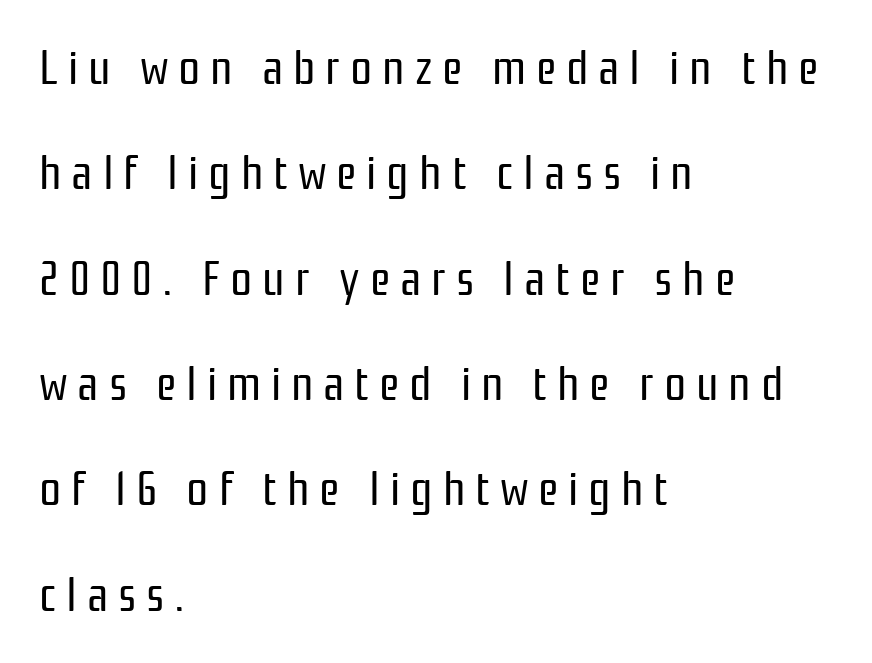
{"serif": "no", "italic": "no", "bold": "no", "weight": "regular", "width": "condensed", "stroke_contrast": "low", "x_height": "medium", "monospaced": "no", "underline": "no", "align": "left", "line_spacing": "loose", "line_spacing_ratio": 2.15, "letter_spacing": "wide", "letter_spacing_em": 0.2, "glyph_px": 49}
